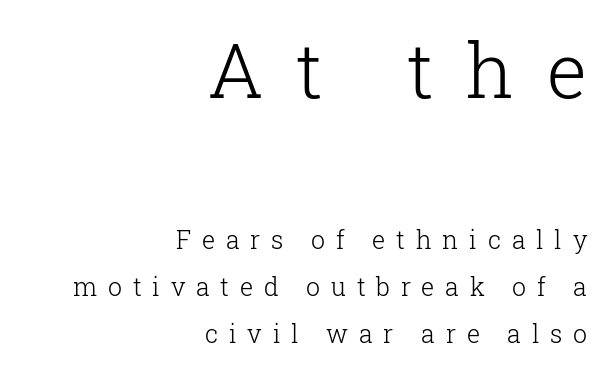
{"serif": "yes", "italic": "no", "bold": "no", "weight": "light", "width": "normal", "stroke_contrast": "low", "x_height": "medium", "monospaced": "no", "underline": "no", "align": "right", "line_spacing_ratio": 1.88, "letter_spacing": "wide", "letter_spacing_em": 0.43, "larger_block": "first", "size_ratio": 3.04, "glyph_px": 76}
